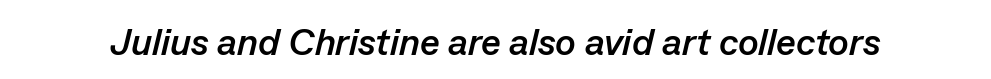
Q: Is the text bold? A: Yes.
Q: Is the text italic (slanted)? A: Yes, it leans right by about 13 degrees.
Q: Is the text underlined? A: No.
Q: Is the spacing between letters normal or unusually wide? A: Normal.
Q: Width (condensed, normal, or wide)? A: Normal.
Q: Stroke contrast? A: Low.
Q: x-height? A: Medium.
Q: Monospaced? A: No.
